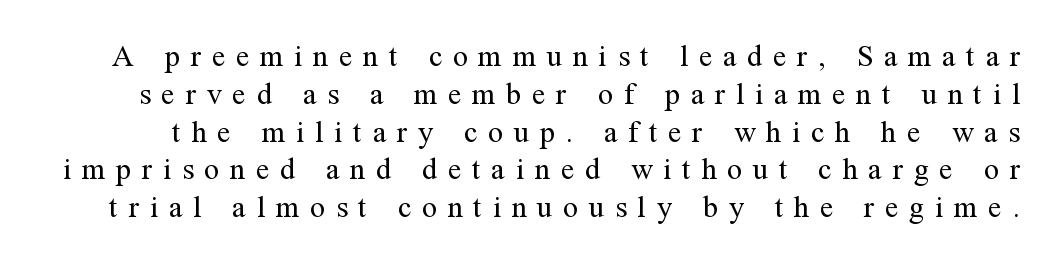
The image shows 30 px regular-weight serif type, upright; set normal line spacing (1.26x), unusually wide letter spacing (+0.36 em), not underlined; medium stroke contrast and a medium x-height.
